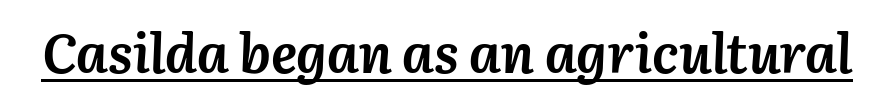
Does a line run under the words? Yes, clearly. Style check: oblique. Nobody touched the tracking dial on this one. Spacing verdict: proportional, widths tailored to each character. The letters are bold, with thick, heavy strokes.
